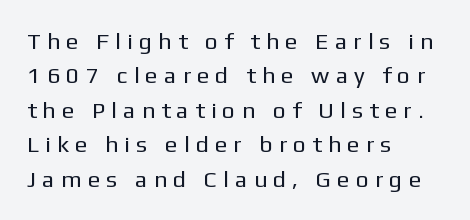
The image shows 23 px text type, upright; set left-aligned, normal line spacing (1.5x), unusually wide letter spacing (+0.27 em), not underlined.
